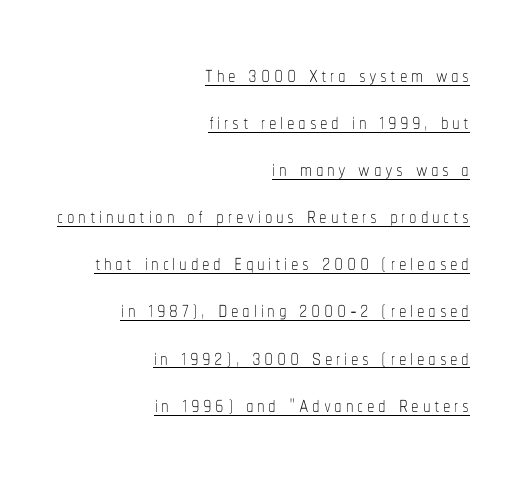
Notice how a bar underscores the lettering throughout. Rendered with straight, roman letterforms. Successive baselines arrive at the customary interval. Proportional: the letters do not fall into vertical columns. Every row of glyphs terminates at an identical x-position on the right. The strokes are not fattened; the text isn't bold.
